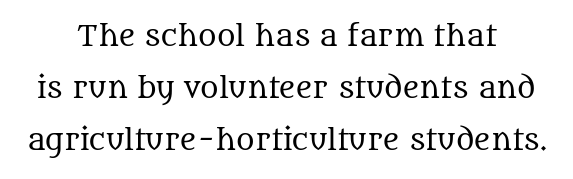
The image shows 28 px regular-weight serif type, upright; set centered, line spacing 1.86x, normal letter spacing, not underlined; medium stroke contrast and a large x-height.
